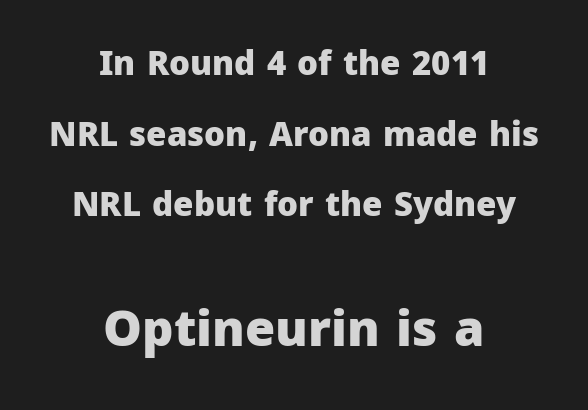
The image shows 49 px heavy sans-serif type, upright; set centered, loose line spacing (2.14x), normal letter spacing, not underlined; the second (bottom) block is 1.48x larger; low stroke contrast and a medium x-height.
